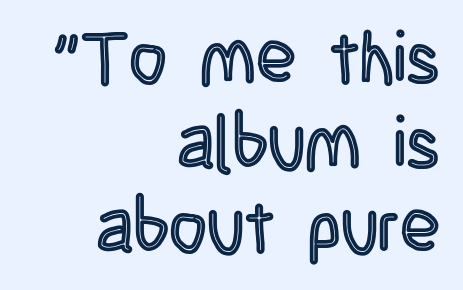
The image shows 73 px condensed type, upright; set right-aligned, line spacing 1.16x, normal letter spacing, not underlined; a large x-height.
